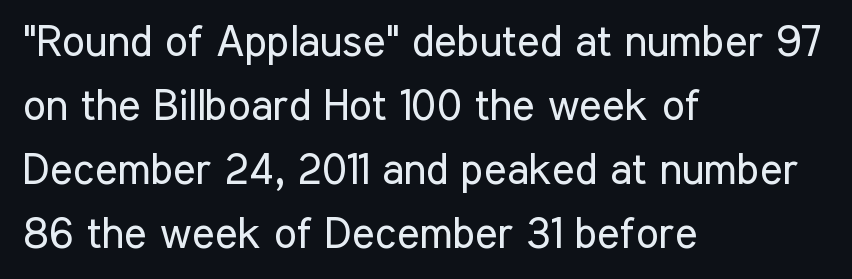
This rendering features lettering with no underline. No letter is thick-stroked: the sample isn't bold. Style check: upright. Spacing verdict: proportional, widths tailored to each character. Leftover space on each line is placed entirely after the last word.
